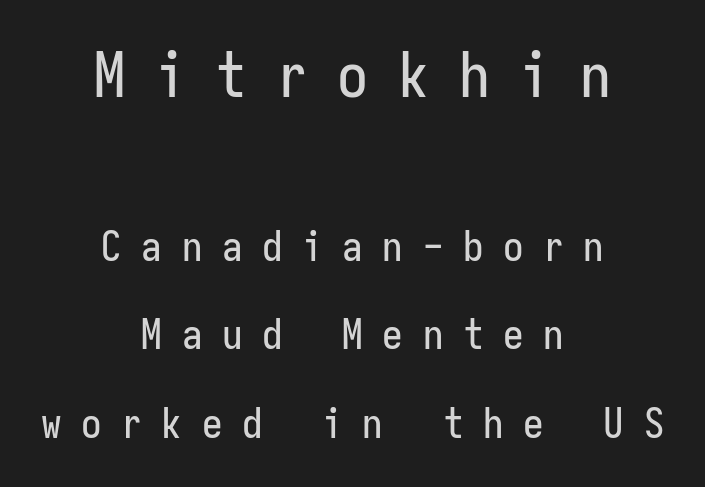
Q: Is the text italic (slanted)? A: No, it is upright.
Q: Is the typeface a serif or a sans-serif typeface? A: Sans-serif.
Q: Is the text underlined? A: No.
Q: How is the paragraph aligned? A: Centered.
Q: Is the spacing between letters normal or unusually wide? A: Unusually wide.
Q: Is the spacing between lines tight, normal or loose? A: Loose.
Q: Which block of text is set in a larger size, the first (top) or the second (bottom)? A: The first (top) one.
Q: Width (condensed, normal, or wide)? A: Condensed.
Q: Stroke contrast? A: Low.
Q: x-height? A: Medium.
Q: Monospaced? A: Yes.
